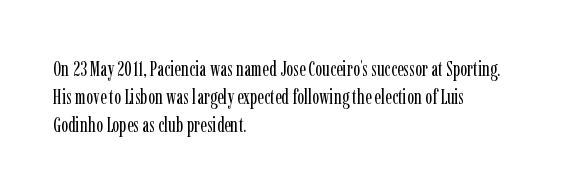
Q: Is the text bold? A: No.
Q: Is the text italic (slanted)? A: No, it is upright.
Q: Is the text underlined? A: No.
Q: How is the paragraph aligned? A: Left-aligned.
Q: Is the spacing between letters normal or unusually wide? A: Normal.
Q: Is the spacing between lines tight, normal or loose? A: Normal.
